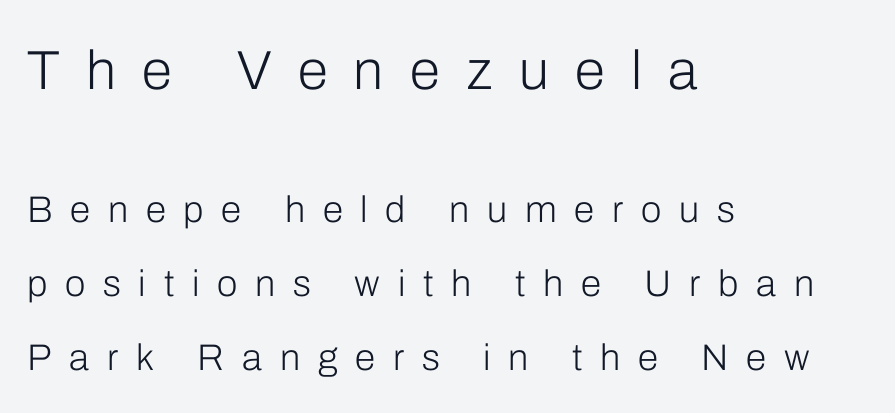
{"serif": "no", "italic": "no", "bold": "no", "weight": "light", "width": "normal", "stroke_contrast": "low", "x_height": "medium", "monospaced": "no", "underline": "no", "align": "left", "line_spacing": "loose", "line_spacing_ratio": 1.99, "letter_spacing": "wide", "letter_spacing_em": 0.48, "larger_block": "first", "size_ratio": 1.49, "glyph_px": 55}
